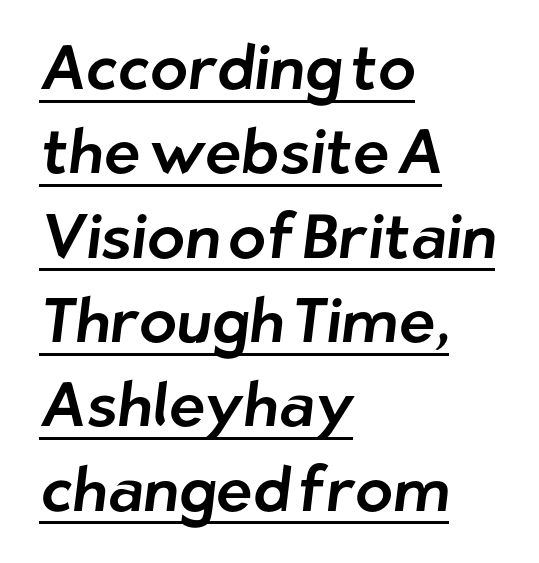
{"serif": "no", "width": "normal", "stroke_contrast": "low", "x_height": "medium", "monospaced": "no", "underline": "yes", "align": "left", "line_spacing": "normal", "line_spacing_ratio": 1.36, "letter_spacing": "normal", "letter_spacing_em": 0.0, "glyph_px": 62}
